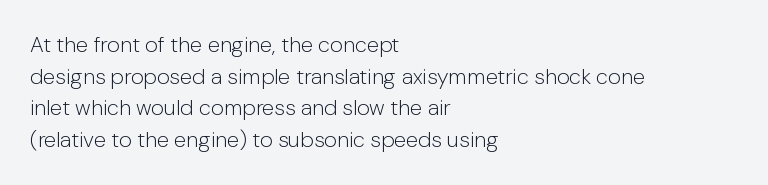
{"italic": "no", "bold": "no", "underline": "no", "align": "left", "line_spacing": "normal", "line_spacing_ratio": 1.44, "letter_spacing": "normal", "letter_spacing_em": 0.0, "glyph_px": 22}
